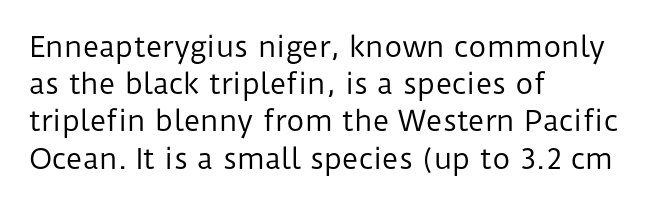
Q: Is the text bold? A: No.
Q: Is the text italic (slanted)? A: No, it is upright.
Q: Is the typeface a serif or a sans-serif typeface? A: Sans-serif.
Q: Is the text underlined? A: No.
Q: How is the paragraph aligned? A: Left-aligned.
Q: Is the spacing between letters normal or unusually wide? A: Normal.
Q: Is the spacing between lines tight, normal or loose? A: Normal.
Q: Width (condensed, normal, or wide)? A: Normal.
Q: Stroke contrast? A: Low.
Q: x-height? A: Medium.
Q: Monospaced? A: No.
